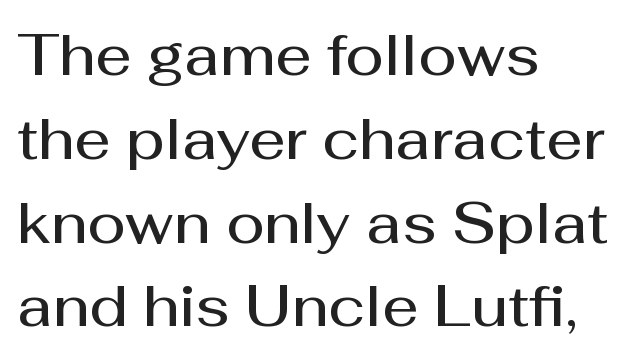
Q: Is the text bold? A: Semi-bold.
Q: Is the text italic (slanted)? A: No, it is upright.
Q: Is the typeface a serif or a sans-serif typeface? A: Sans-serif.
Q: Is the text underlined? A: No.
Q: How is the paragraph aligned? A: Left-aligned.
Q: Is the spacing between letters normal or unusually wide? A: Normal.
Q: Is the spacing between lines tight, normal or loose? A: Normal.
Q: Width (condensed, normal, or wide)? A: Normal.
Q: Stroke contrast? A: Medium.
Q: x-height? A: Medium.
Q: Monospaced? A: No.
